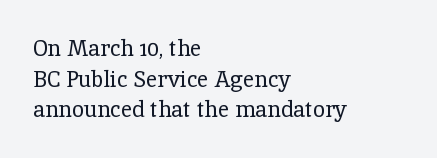
Here the glyphs are tracked normally, forming tight word shapes. This sample keeps an unexceptional amount of space between lines. Every character sits straight up, as roman type does. Each stroke keeps to a modest, everyday thickness or less. This rendering uses left alignment, leaving the right contour irregular. Descenders are the only things crossing below the line.
